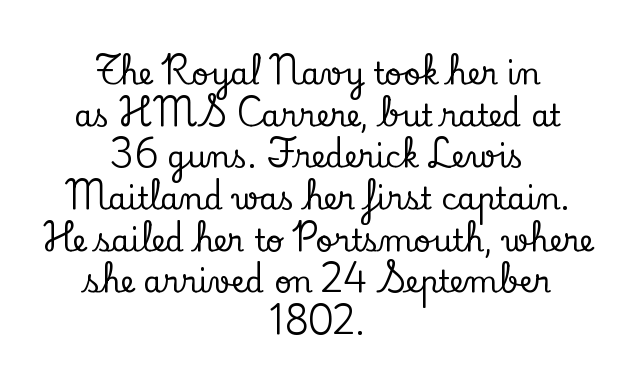
The image shows 30 px serif type, upright; set centered, normal line spacing (1.39x), normal letter spacing, not underlined; low stroke contrast and a small x-height.
